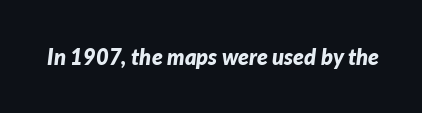
Observe the lean: these are italic letterforms. Does extra space separate the letters? No, they use regular spacing. These words are printed bold, with thick strokes throughout. A clean baseline with only descenders dipping below it.
